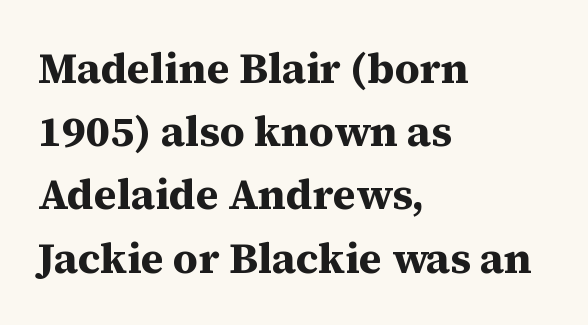
{"serif": "yes", "italic": "no", "bold": "yes", "weight": "bold", "width": "normal", "stroke_contrast": "medium", "x_height": "medium", "monospaced": "no", "underline": "no", "align": "left", "line_spacing": "normal", "line_spacing_ratio": 1.47, "letter_spacing": "normal", "letter_spacing_em": 0.0, "glyph_px": 43}
